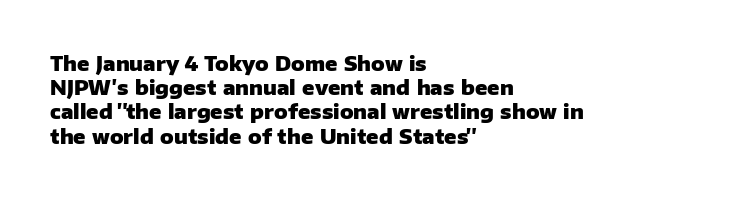
{"italic": "no", "bold": "yes", "underline": "no", "align": "left", "line_spacing_ratio": 1.21, "letter_spacing": "normal", "letter_spacing_em": 0.0, "glyph_px": 20}
